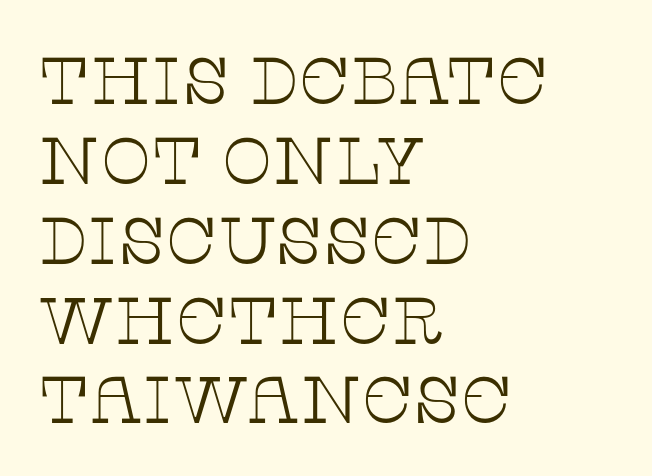
{"serif": "yes", "italic": "no", "bold": "no", "weight": "thin", "width": "wide", "stroke_contrast": "low", "x_height": "large", "monospaced": "no", "underline": "no", "align": "left", "line_spacing_ratio": 1.21, "letter_spacing": "normal", "letter_spacing_em": 0.0, "glyph_px": 66}
